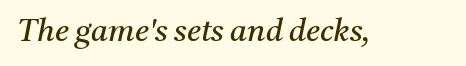
{"serif": "yes", "italic": "yes", "lean": "right", "slant_degrees": 11, "bold": "no", "weight": "regular", "width": "normal", "stroke_contrast": "medium", "x_height": "medium", "monospaced": "no", "underline": "no", "letter_spacing": "normal", "letter_spacing_em": 0.0, "glyph_px": 31}
